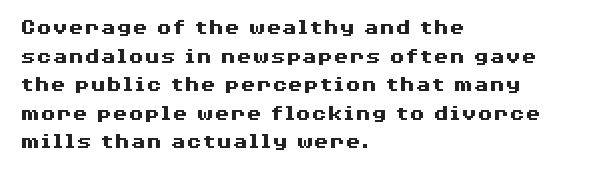
Q: Is the text bold? A: Yes.
Q: Is the text italic (slanted)? A: No, it is upright.
Q: Is the text underlined? A: No.
Q: How is the paragraph aligned? A: Left-aligned.
Q: Is the spacing between letters normal or unusually wide? A: Normal.
